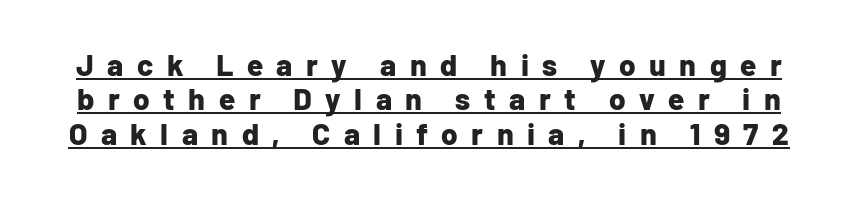
Each line of the rendering has a horizontal stroke beneath the glyphs. Note the varied advance widths — an 'i' is clearly narrower than an 'm'. The tracking jumps out immediately: characters are airy and widely separated. It's the straight-up-and-down kind of type. The rendering uses a small line-height, squeezing the rows.
